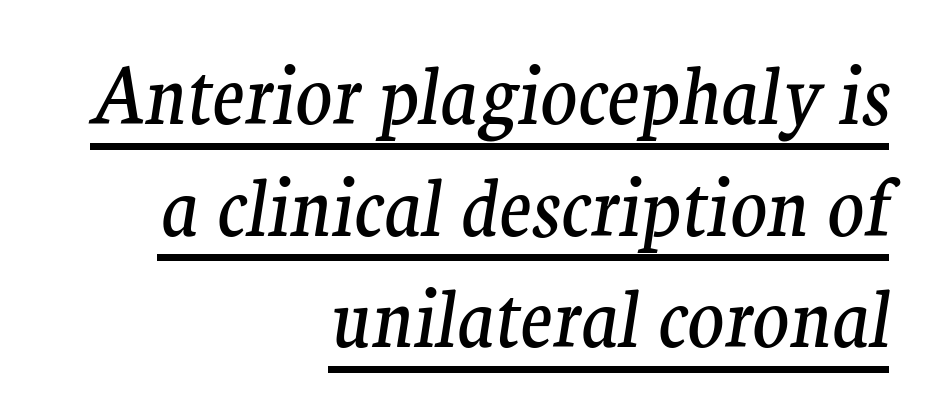
{"serif": "yes", "italic": "yes", "lean": "right", "slant_degrees": 9, "bold": "no", "weight": "regular", "width": "normal", "stroke_contrast": "medium", "x_height": "medium", "monospaced": "no", "underline": "yes", "align": "right", "line_spacing": "normal", "line_spacing_ratio": 1.47, "letter_spacing": "normal", "letter_spacing_em": 0.0, "glyph_px": 76}
